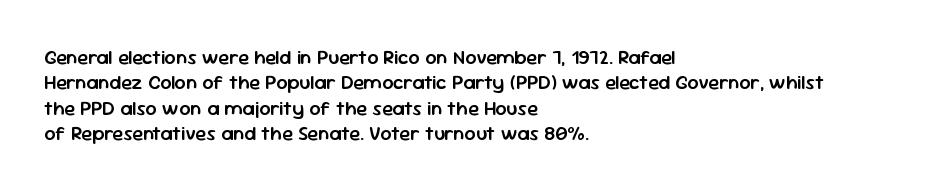
{"italic": "no", "bold": "semi", "underline": "no", "align": "left", "line_spacing": "normal", "line_spacing_ratio": 1.27, "letter_spacing": "normal", "letter_spacing_em": 0.0, "glyph_px": 20}
